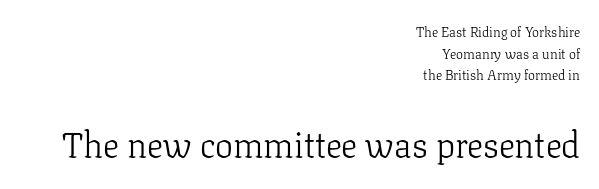
Q: Is the text bold? A: No.
Q: Is the text italic (slanted)? A: No, it is upright.
Q: Is the typeface a serif or a sans-serif typeface? A: Serif.
Q: Is the text underlined? A: No.
Q: How is the paragraph aligned? A: Right-aligned.
Q: Is the spacing between letters normal or unusually wide? A: Normal.
Q: Is the spacing between lines tight, normal or loose? A: Normal.
Q: Which block of text is set in a larger size, the first (top) or the second (bottom)? A: The second (bottom) one.
Q: Width (condensed, normal, or wide)? A: Normal.
Q: Stroke contrast? A: Low.
Q: x-height? A: Medium.
Q: Monospaced? A: No.
